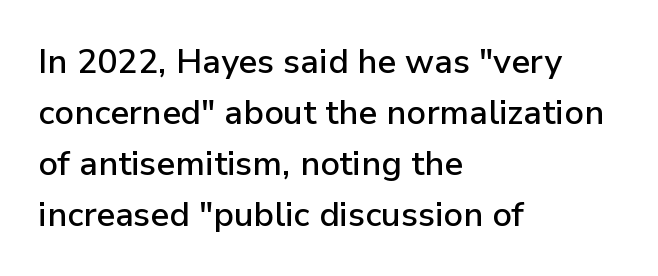
Q: Is the text italic (slanted)? A: No, it is upright.
Q: Is the typeface a serif or a sans-serif typeface? A: Sans-serif.
Q: Is the text underlined? A: No.
Q: How is the paragraph aligned? A: Left-aligned.
Q: Is the spacing between letters normal or unusually wide? A: Normal.
Q: Is the spacing between lines tight, normal or loose? A: Normal.
Q: Width (condensed, normal, or wide)? A: Normal.
Q: Stroke contrast? A: Low.
Q: x-height? A: Medium.
Q: Monospaced? A: No.
